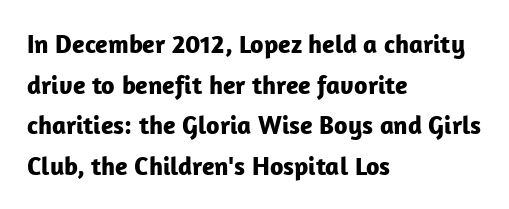
Q: Is the text bold? A: Yes.
Q: Is the text italic (slanted)? A: No, it is upright.
Q: Is the text underlined? A: No.
Q: How is the paragraph aligned? A: Left-aligned.
Q: Is the spacing between letters normal or unusually wide? A: Normal.
Q: Is the spacing between lines tight, normal or loose? A: Normal.
